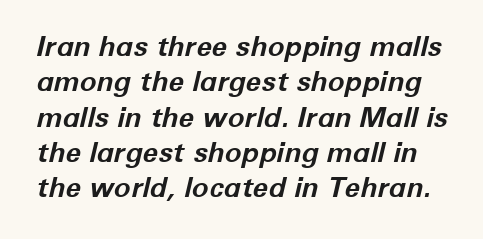
{"italic": "yes", "lean": "right", "slant_degrees": 12, "bold": "yes", "weight": "bold", "width": "normal", "stroke_contrast": "low", "x_height": "medium", "monospaced": "no", "underline": "no", "line_spacing": "normal", "line_spacing_ratio": 1.26, "letter_spacing": "normal", "letter_spacing_em": 0.0, "glyph_px": 28}
